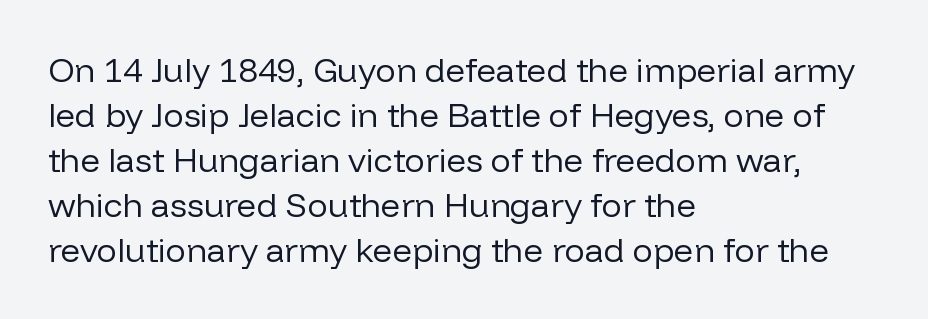
Q: Is the text bold? A: No.
Q: Is the text italic (slanted)? A: No, it is upright.
Q: Is the typeface a serif or a sans-serif typeface? A: Sans-serif.
Q: Is the text underlined? A: No.
Q: How is the paragraph aligned? A: Left-aligned.
Q: Is the spacing between letters normal or unusually wide? A: Normal.
Q: Is the spacing between lines tight, normal or loose? A: Normal.
Q: Width (condensed, normal, or wide)? A: Normal.
Q: Stroke contrast? A: Low.
Q: x-height? A: Medium.
Q: Monospaced? A: No.
